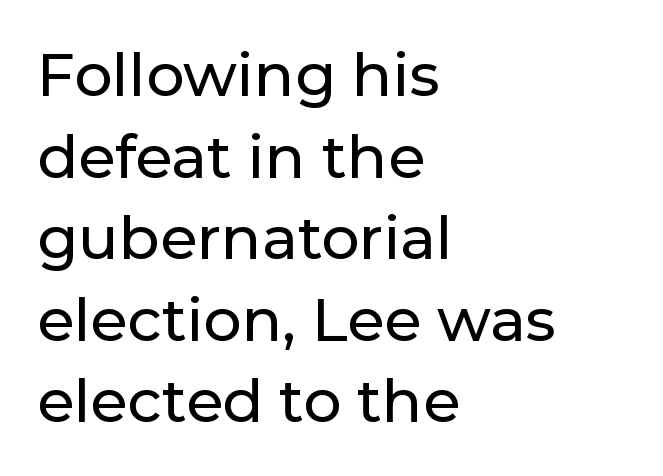
The image shows 60 px sans-serif type, upright; set left-aligned, normal line spacing (1.36x), normal letter spacing, not underlined; low stroke contrast and a medium x-height.
